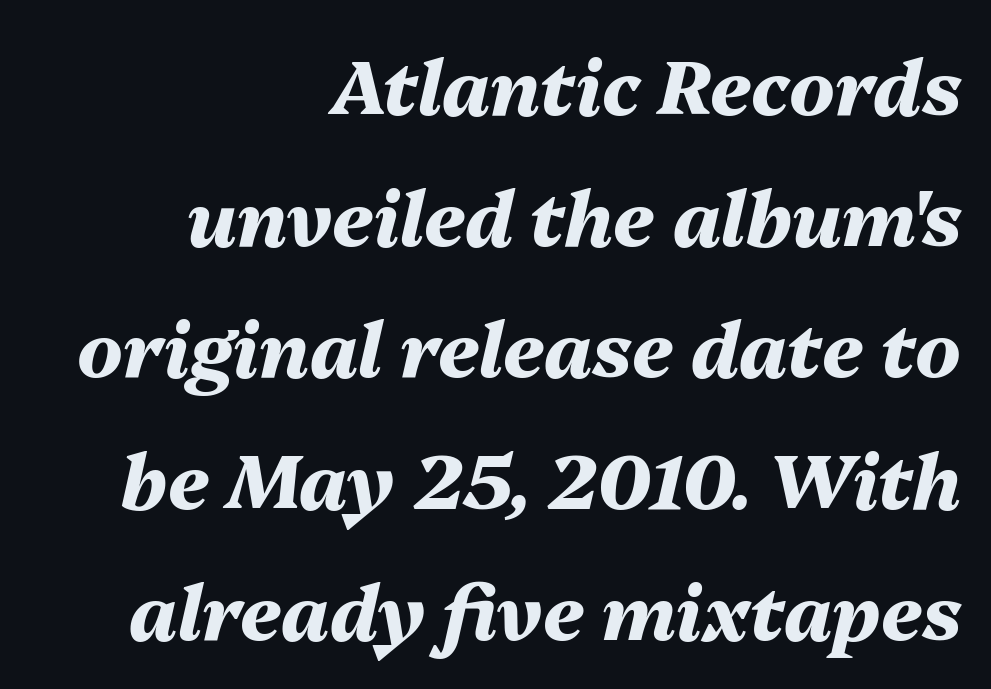
Heavy, bold letterforms. The paragraph shown leans on its right margin. Unmarked baselines from the first word to the last. Spacing between characters is what you'd get straight out of the box. Note the varied advance widths — an 'i' is clearly narrower than an 'm'. The glyphs look as if they've been sheared to an angle.
